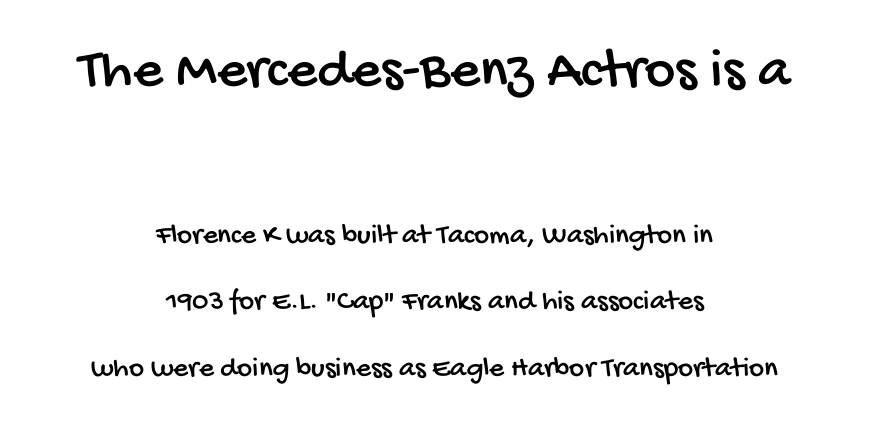
{"serif": "no", "width": "condensed", "stroke_contrast": "low", "x_height": "large", "monospaced": "no", "underline": "no", "align": "center", "line_spacing": "loose", "line_spacing_ratio": 2.3, "letter_spacing": "normal", "letter_spacing_em": 0.0, "larger_block": "first", "size_ratio": 2.0, "glyph_px": 58}
